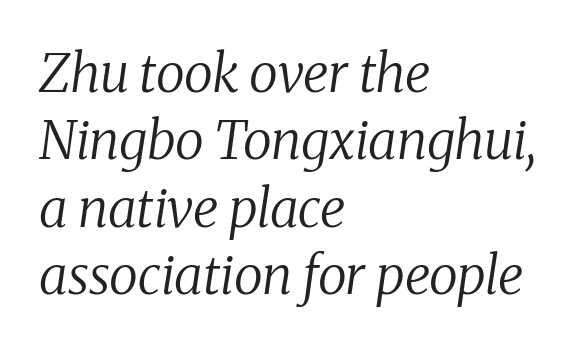
Q: Is the text bold? A: No.
Q: Is the text italic (slanted)? A: Yes, it leans right by about 8 degrees.
Q: Is the typeface a serif or a sans-serif typeface? A: Serif.
Q: Is the text underlined? A: No.
Q: How is the paragraph aligned? A: Left-aligned.
Q: Is the spacing between letters normal or unusually wide? A: Normal.
Q: Is the spacing between lines tight, normal or loose? A: Normal.
Q: Width (condensed, normal, or wide)? A: Normal.
Q: Stroke contrast? A: Medium.
Q: x-height? A: Medium.
Q: Monospaced? A: No.
